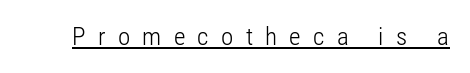
The image shows 25 px text type, upright; set unusually wide letter spacing (+0.49 em), underlined.
